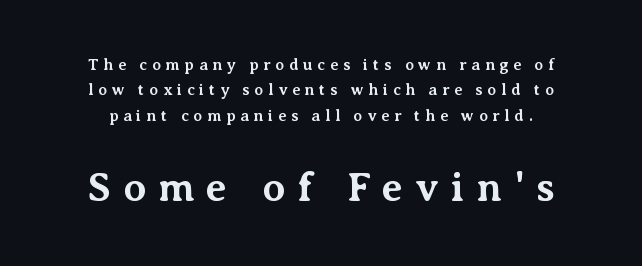
{"serif": "yes", "italic": "no", "bold": "yes", "weight": "bold", "width": "normal", "stroke_contrast": "medium", "x_height": "medium", "monospaced": "no", "underline": "no", "line_spacing": "normal", "line_spacing_ratio": 1.58, "letter_spacing": "wide", "letter_spacing_em": 0.29, "larger_block": "second", "size_ratio": 2.56, "glyph_px": 41}
